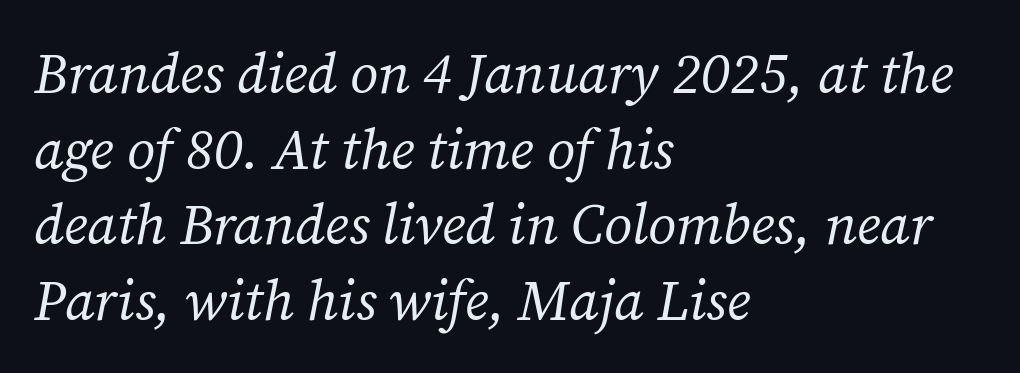
The image shows 56 px regular-weight serif type, italic (leaning right); set left-aligned, normal line spacing (1.35x), normal letter spacing, not underlined; medium stroke contrast and a medium x-height.
